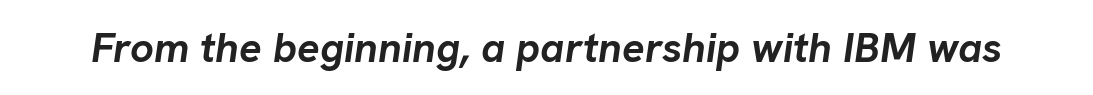
Q: Is the text bold? A: Yes.
Q: Is the text italic (slanted)? A: Yes, it leans right by about 8 degrees.
Q: Is the text underlined? A: No.
Q: Is the spacing between letters normal or unusually wide? A: Normal.
Q: Width (condensed, normal, or wide)? A: Normal.
Q: Stroke contrast? A: Low.
Q: x-height? A: Medium.
Q: Monospaced? A: No.
